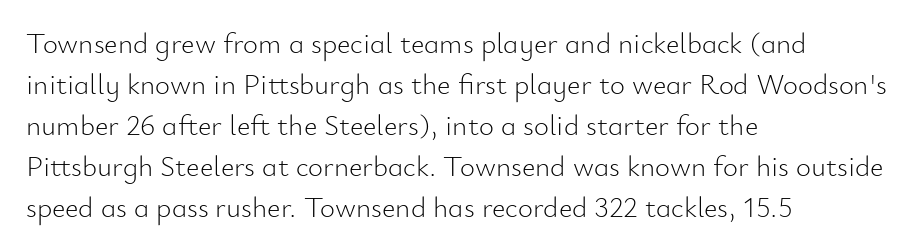
The letters look calm and open, with moderate or lighter stems. The passage shown is not underscored anywhere. Do the characters align in a grid? No, the font is proportional. Unlike italic type, these characters show no tilt at all.
